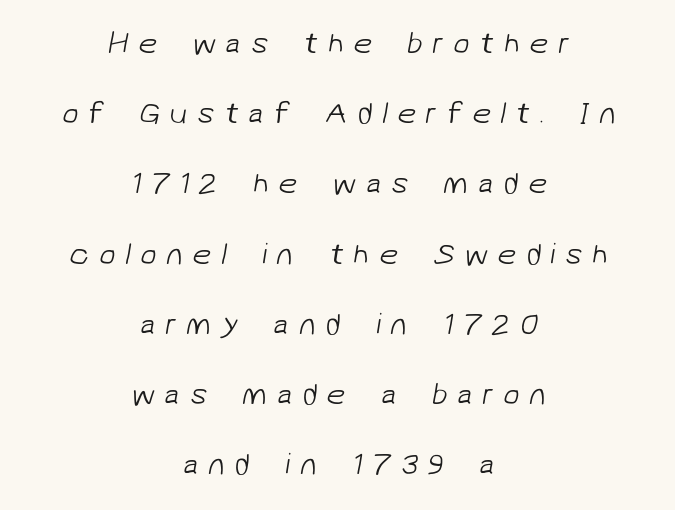
This sample has the flowing, uneven cadence of proportional lettering. The letters are spread apart with noticeably loose tracking. Typeset on center — no edge is straight. Stems here are at most as thick as an everyday book face. The specimen omits any rule beneath the text block's lines.
